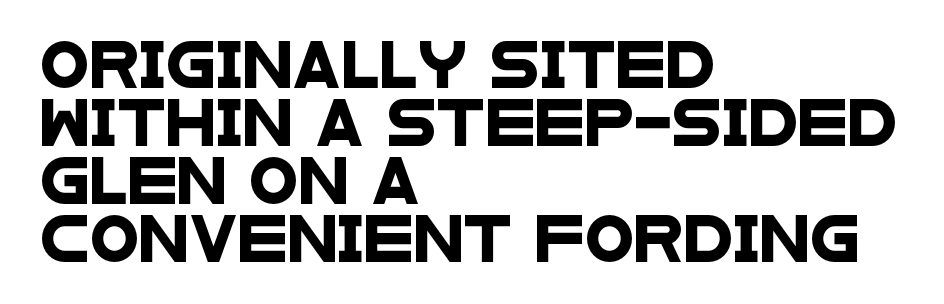
Q: Is the typeface a serif or a sans-serif typeface? A: Sans-serif.
Q: Is the text underlined? A: No.
Q: How is the paragraph aligned? A: Left-aligned.
Q: Is the spacing between letters normal or unusually wide? A: Normal.
Q: Is the spacing between lines tight, normal or loose? A: Normal.
Q: Width (condensed, normal, or wide)? A: Wide.
Q: Stroke contrast? A: Low.
Q: x-height? A: Large.
Q: Monospaced? A: No.
